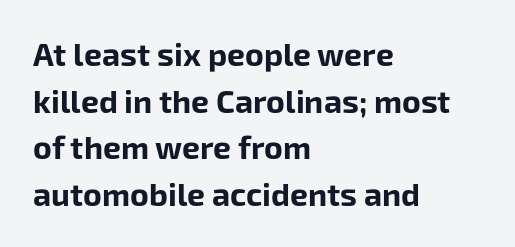
The image shows 32 px bold sans-serif type, upright; set left-aligned, normal line spacing (1.46x), normal letter spacing, not underlined; low stroke contrast and a medium x-height.
